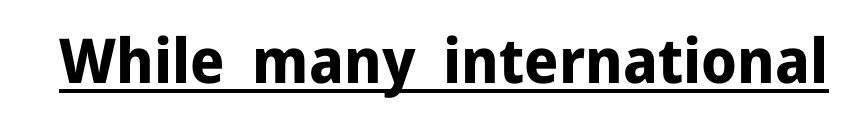
The image shows 62 px bold sans-serif type, upright; set normal letter spacing, underlined; low stroke contrast and a medium x-height.
